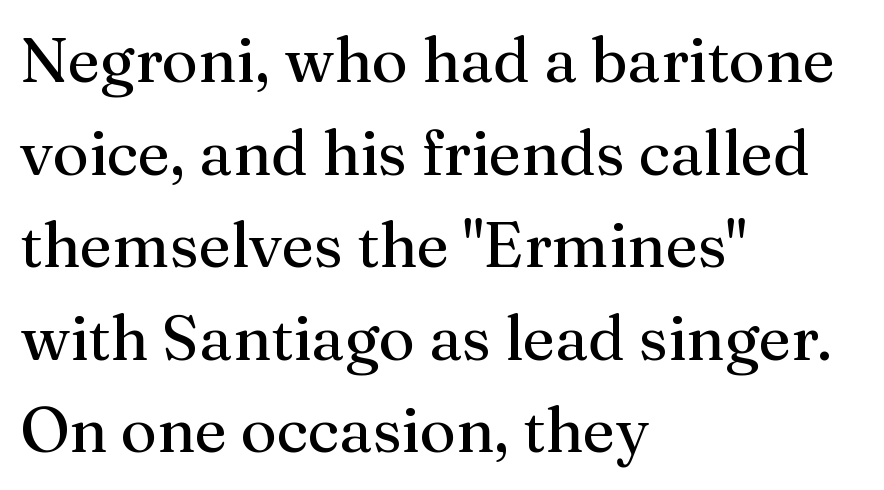
Each line starts at the same left margin while the right side varies. Does the type have serifs? Yes, each stem ends in a small foot. The space beneath each line is pristine and unruled. Is the letter spacing exaggerated? No — it looks like the ordinary default.
